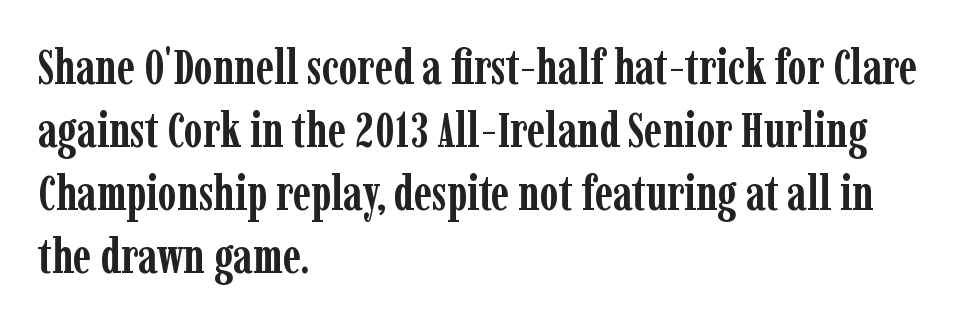
The letters advance in unequal steps, a hallmark of proportional type. Leading matches the norm, producing a regular column. Does the weight exceed regular? Yes, all the way to bold. Caption: multi-line text, flush left, ragged right. Letters rest on an invisible, unmarked baseline.
